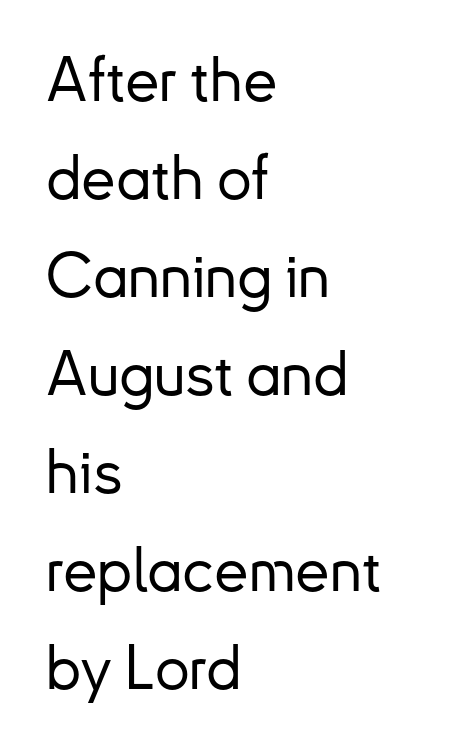
The image shows 62 px sans-serif type, upright; set left-aligned, normal line spacing (1.58x), normal letter spacing, not underlined; low stroke contrast and a small x-height.
